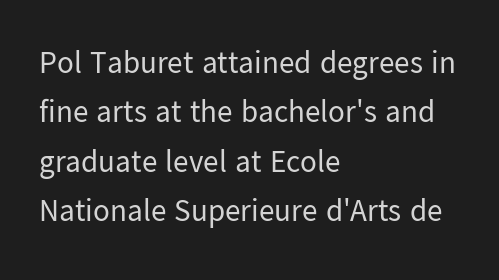
Vertically, the passage feels balanced, rows spaced as you'd expect. The area under the type is left untouched. Weight: in the light-to-regular range. This sample uses a sans-serif face. The passage shown is typed in a proportional face where columns would drift.
